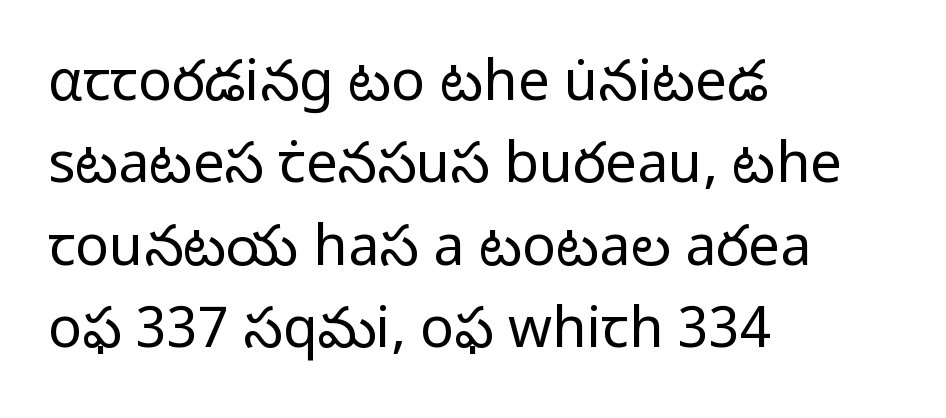
Q: Is the text bold? A: No.
Q: Is the text italic (slanted)? A: No, it is upright.
Q: Is the typeface a serif or a sans-serif typeface? A: Sans-serif.
Q: Is the text underlined? A: No.
Q: How is the paragraph aligned? A: Left-aligned.
Q: Is the spacing between letters normal or unusually wide? A: Normal.
Q: Is the spacing between lines tight, normal or loose? A: Normal.
Q: Width (condensed, normal, or wide)? A: Normal.
Q: Stroke contrast? A: Low.
Q: x-height? A: Medium.
Q: Monospaced? A: No.
